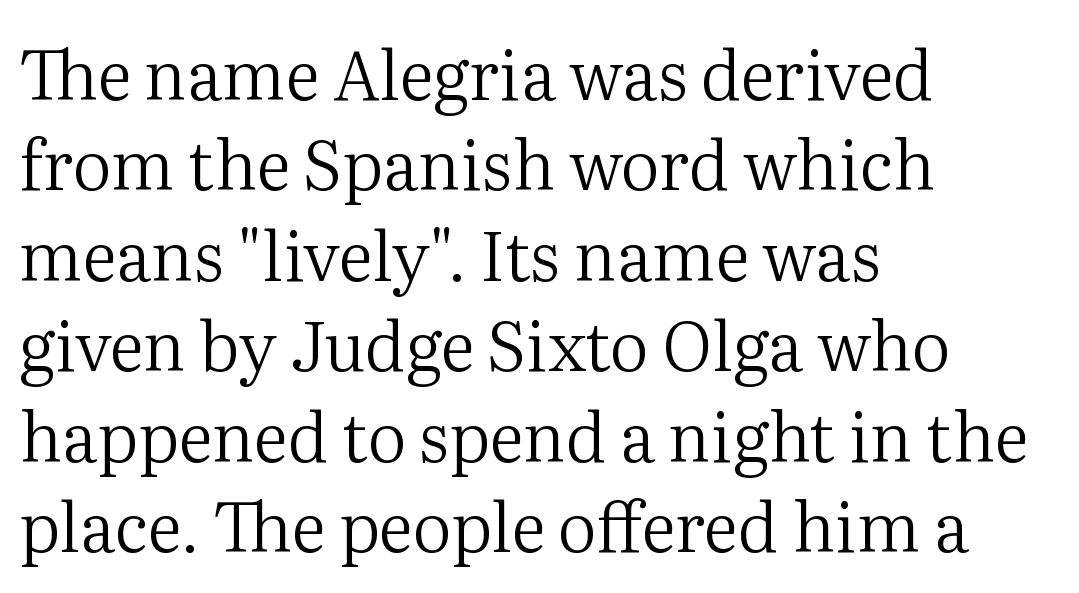
The strokes are not fattened; the text isn't bold. Beneath every word, the page is bare. Letter spacing: default. The face used here is proportionally spaced, like ordinary book or web type. The specimen reads as upright at a glance. Line starts are locked; line ends wander.
